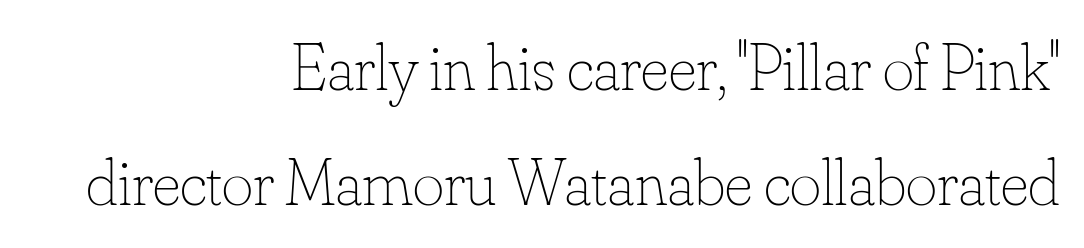
The image shows 67 px thin type, upright; set right-aligned, line spacing 1.72x, normal letter spacing, not underlined; low stroke contrast and a small x-height.
